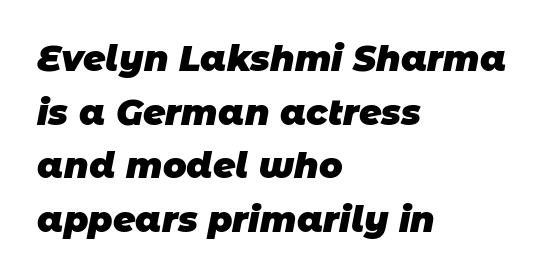
The image shows 35 px heavy sans-serif type; set left-aligned, normal line spacing (1.53x), normal letter spacing, not underlined; low stroke contrast and a large x-height.
